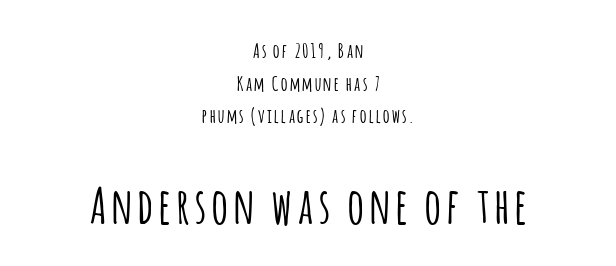
Q: Is the text italic (slanted)? A: No, it is upright.
Q: Is the typeface a serif or a sans-serif typeface? A: Sans-serif.
Q: Is the text underlined? A: No.
Q: How is the paragraph aligned? A: Centered.
Q: Is the spacing between lines tight, normal or loose? A: Normal.
Q: Which block of text is set in a larger size, the first (top) or the second (bottom)? A: The second (bottom) one.
Q: Width (condensed, normal, or wide)? A: Condensed.
Q: Stroke contrast? A: Low.
Q: x-height? A: Large.
Q: Monospaced? A: No.
